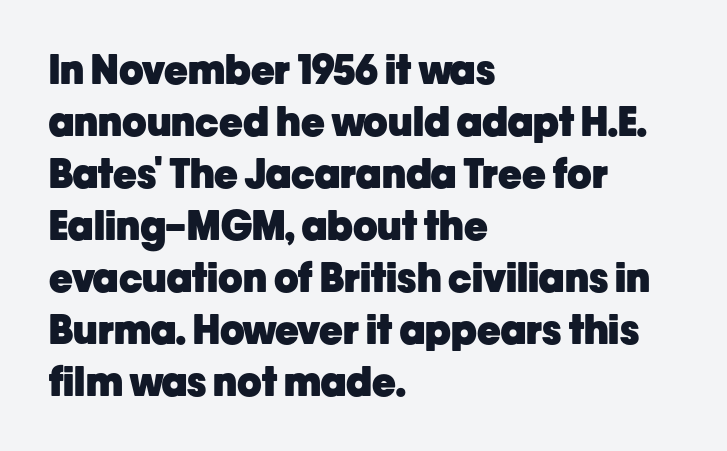
Nope, not italic — everything's standing straight. The lines are quadded left. The passage shown is emphatically bold. The letters carry no serifs — their stems end cleanly without finishing strokes. Leading: standard.
